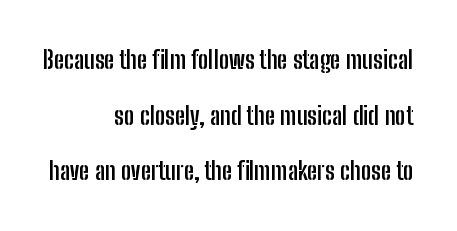
Q: Is the text bold? A: Yes.
Q: Is the text italic (slanted)? A: No, it is upright.
Q: Is the text underlined? A: No.
Q: How is the paragraph aligned? A: Right-aligned.
Q: Is the spacing between letters normal or unusually wide? A: Normal.
Q: Is the spacing between lines tight, normal or loose? A: Loose.
